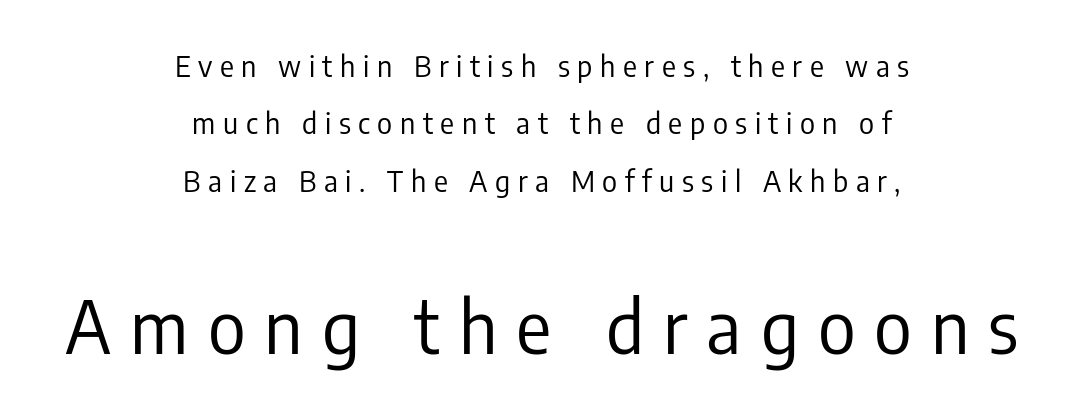
Honestly, there is no underline to notice here at all. The cut favours lightness, reaching ordinary text weight at its darkest. Think of a printed novel: that variable character pitch is what you see here. These lines were composed using upright roman letters. The emphasis by scale lands on block number two, below. The typeface chosen for these lines omits serifs.
